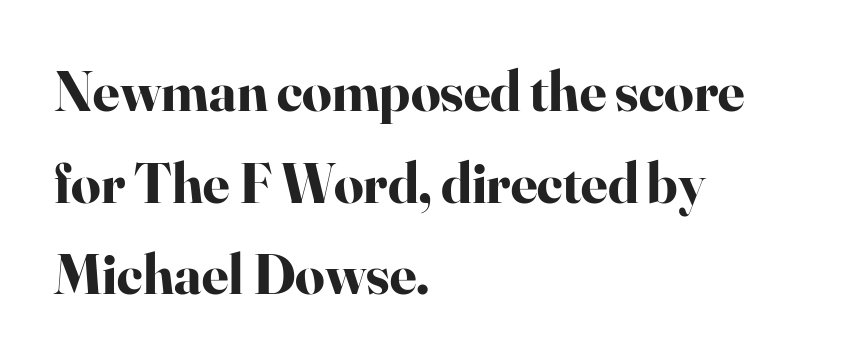
{"serif": "yes", "italic": "no", "bold": "yes", "weight": "bold", "width": "normal", "stroke_contrast": "high", "x_height": "small", "monospaced": "no", "underline": "no", "align": "left", "line_spacing": "normal", "line_spacing_ratio": 1.58, "letter_spacing": "normal", "letter_spacing_em": 0.0, "glyph_px": 58}
